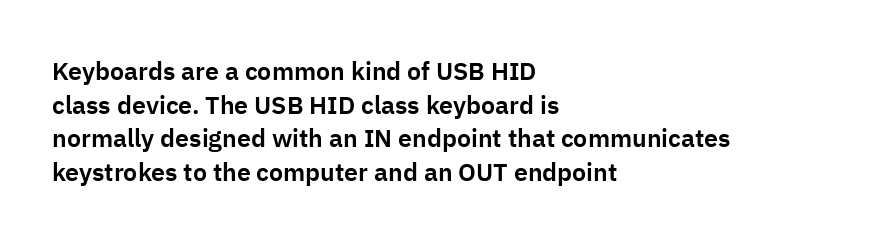
Q: Is the text italic (slanted)? A: No, it is upright.
Q: Is the text underlined? A: No.
Q: How is the paragraph aligned? A: Left-aligned.
Q: Is the spacing between letters normal or unusually wide? A: Normal.
Q: Is the spacing between lines tight, normal or loose? A: Normal.
